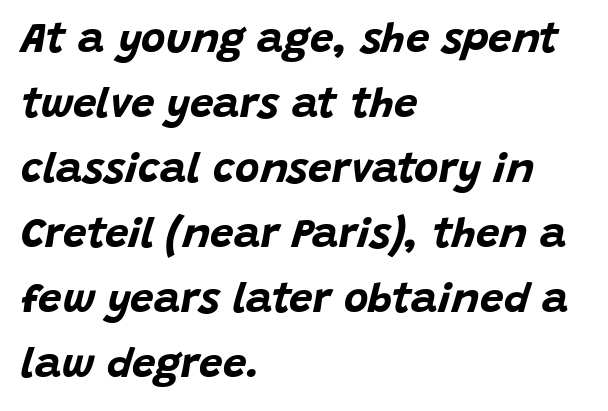
Q: Is the text bold? A: Yes.
Q: Is the text italic (slanted)? A: Yes, it leans right by about 15 degrees.
Q: Is the text underlined? A: No.
Q: How is the paragraph aligned? A: Left-aligned.
Q: Is the spacing between letters normal or unusually wide? A: Normal.
Q: Is the spacing between lines tight, normal or loose? A: Normal.
Q: Width (condensed, normal, or wide)? A: Normal.
Q: Stroke contrast? A: Low.
Q: x-height? A: Large.
Q: Monospaced? A: No.
